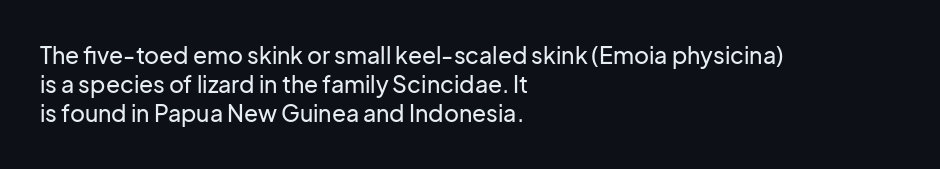
Interline gaps are of average width in this sample. Short note: letters normally spaced. Posture: vertical. The strip under each line holds only bare page. Which margin do the lines hug? The left one — the right edge is uneven.
